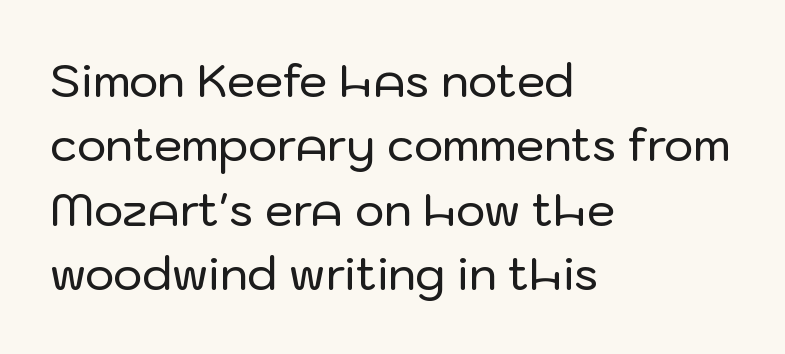
Q: Is the text italic (slanted)? A: No, it is upright.
Q: Is the typeface a serif or a sans-serif typeface? A: Sans-serif.
Q: Is the text underlined? A: No.
Q: How is the paragraph aligned? A: Left-aligned.
Q: Is the spacing between letters normal or unusually wide? A: Normal.
Q: Is the spacing between lines tight, normal or loose? A: Normal.
Q: Width (condensed, normal, or wide)? A: Normal.
Q: Stroke contrast? A: Low.
Q: x-height? A: Medium.
Q: Monospaced? A: No.
